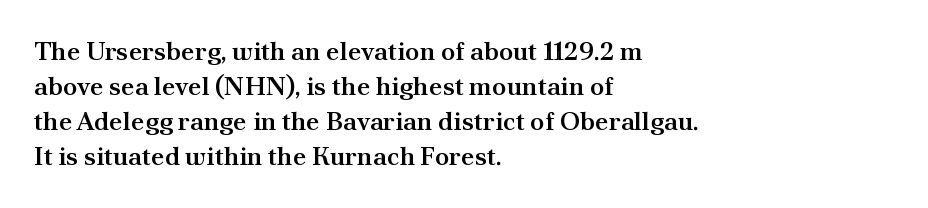
Tracking here is standard; glyphs follow each other at the usual distance. Posture: vertical. This block has exactly the height ordinary leading produces. On the weight axis this lands at semibold, roughly 600. Underline: absent. The rag falls on the right side of this text block.
